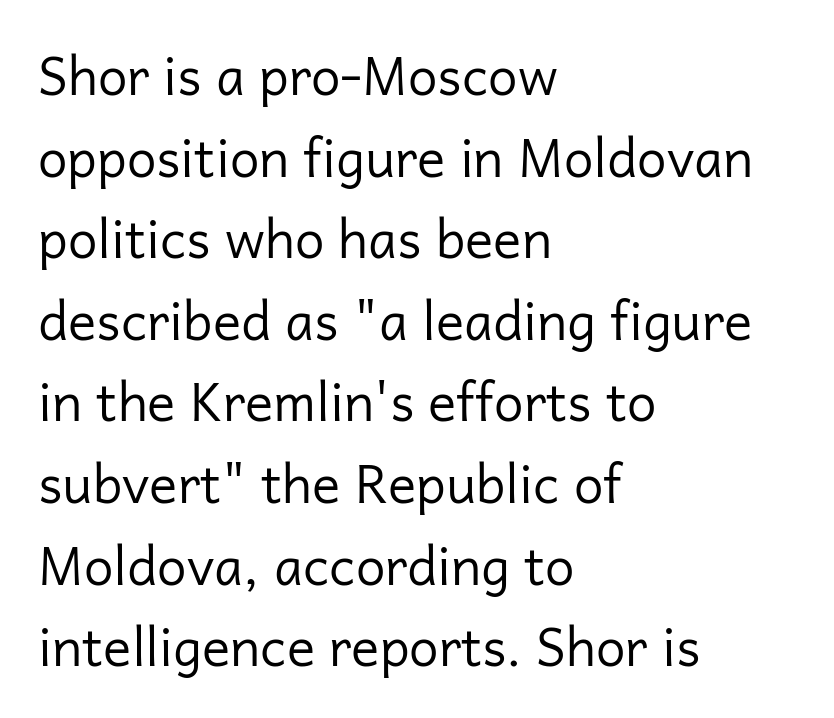
{"serif": "no", "italic": "no", "bold": "no", "weight": "regular", "width": "normal", "stroke_contrast": "low", "x_height": "medium", "monospaced": "no", "underline": "no", "align": "left", "line_spacing": "normal", "line_spacing_ratio": 1.54, "letter_spacing": "normal", "letter_spacing_em": 0.0, "glyph_px": 53}
